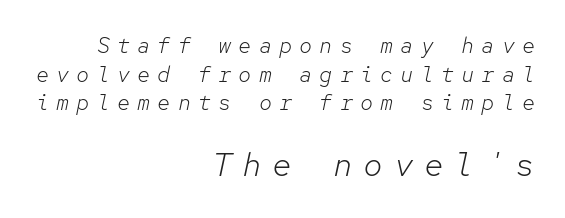
Q: Is the text bold? A: No.
Q: Is the text italic (slanted)? A: Yes, it leans right by about 12 degrees.
Q: Is the text underlined? A: No.
Q: How is the paragraph aligned? A: Right-aligned.
Q: Is the spacing between letters normal or unusually wide? A: Unusually wide.
Q: Is the spacing between lines tight, normal or loose? A: Normal.
Q: Which block of text is set in a larger size, the first (top) or the second (bottom)? A: The second (bottom) one.
Q: Width (condensed, normal, or wide)? A: Normal.
Q: Stroke contrast? A: Low.
Q: x-height? A: Medium.
Q: Monospaced? A: Yes.
